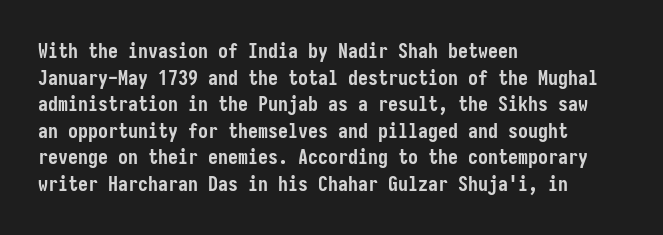
Q: Is the text bold? A: Yes.
Q: Is the text italic (slanted)? A: No, it is upright.
Q: Is the text underlined? A: No.
Q: How is the paragraph aligned? A: Left-aligned.
Q: Is the spacing between letters normal or unusually wide? A: Normal.
Q: Is the spacing between lines tight, normal or loose? A: Normal.
